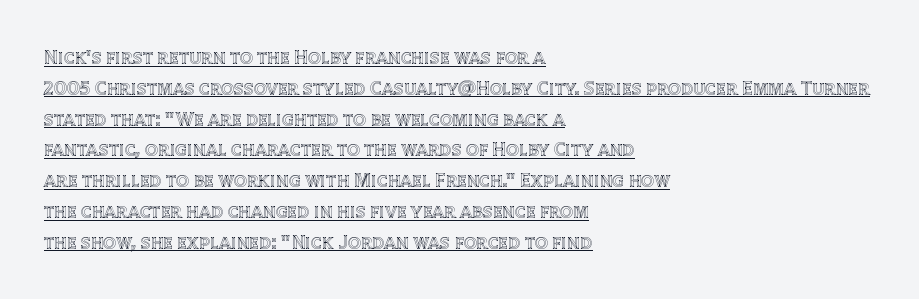
Line beginnings align vertically; line endings do not. Has an underline been added? It has. The designer left line spacing at the default. The letters stand upright; this is a roman face. Nothing unusual about the tracking: characters are spaced as the font intends.
